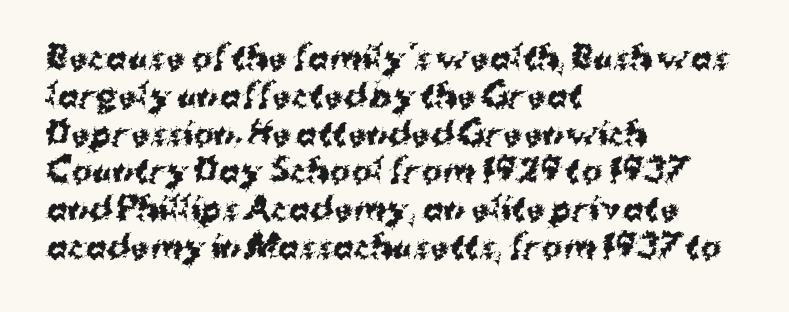
The image shows 31 px bold sans-serif type; set left-aligned, line spacing 1.22x, normal letter spacing, not underlined; medium stroke contrast and a medium x-height.
